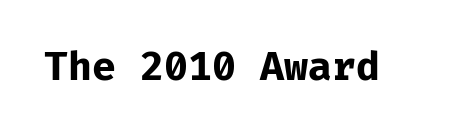
The image shows 39 px bold sans-serif type, upright, monospaced; set normal letter spacing, not underlined; low stroke contrast and a medium x-height.
